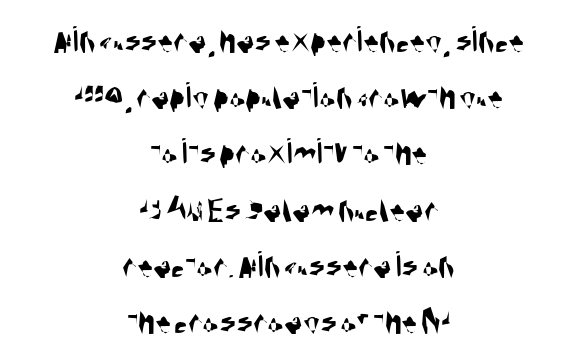
Think of a printed novel: that variable character pitch is what you see here. Does the leading feel generous? No, just average. Nothing sits at the stroke ends, so this counts as sans-serif. The glyphs are unaccompanied by any horizontal stroke below them. Inter-character spacing is left at the font's built-in metrics.
